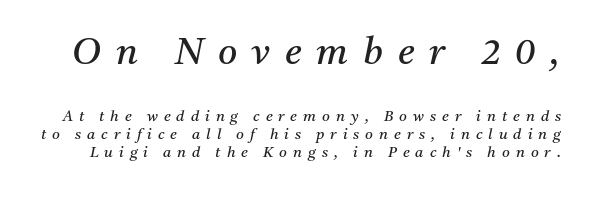
{"serif": "yes", "italic": "yes", "lean": "right", "slant_degrees": 11, "bold": "no", "weight": "regular", "width": "normal", "stroke_contrast": "medium", "x_height": "medium", "monospaced": "no", "underline": "no", "line_spacing_ratio": 1.18, "letter_spacing": "wide", "letter_spacing_em": 0.4, "larger_block": "first", "size_ratio": 2.47, "glyph_px": 37}
